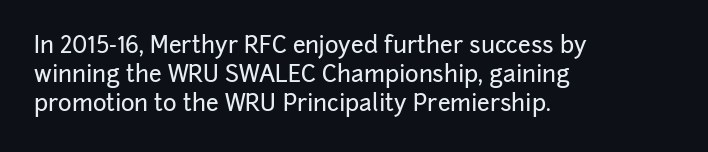
{"italic": "no", "underline": "no", "align": "left", "line_spacing": "normal", "line_spacing_ratio": 1.26, "letter_spacing": "normal", "letter_spacing_em": 0.0, "glyph_px": 23}
